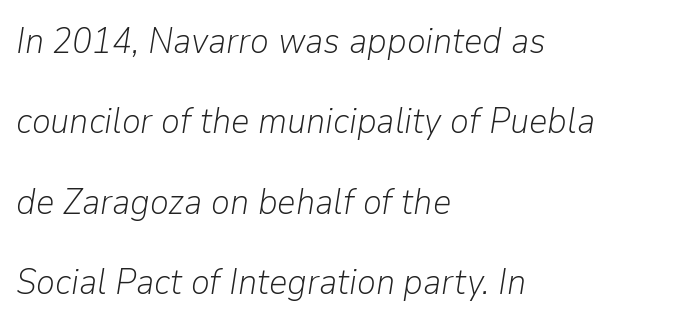
Q: Is the text bold? A: No.
Q: Is the text italic (slanted)? A: Yes, it leans right by about 9 degrees.
Q: Is the text underlined? A: No.
Q: How is the paragraph aligned? A: Left-aligned.
Q: Is the spacing between letters normal or unusually wide? A: Normal.
Q: Is the spacing between lines tight, normal or loose? A: Loose.
Q: Width (condensed, normal, or wide)? A: Normal.
Q: Stroke contrast? A: Low.
Q: x-height? A: Medium.
Q: Monospaced? A: No.
